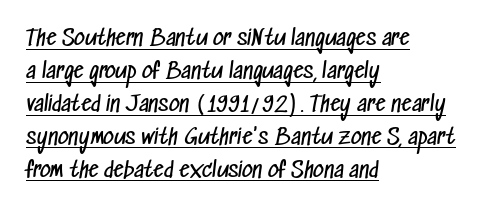
Q: Is the text bold? A: No.
Q: Is the text underlined? A: Yes.
Q: How is the paragraph aligned? A: Left-aligned.
Q: Is the spacing between letters normal or unusually wide? A: Normal.
Q: Is the spacing between lines tight, normal or loose? A: Normal.
